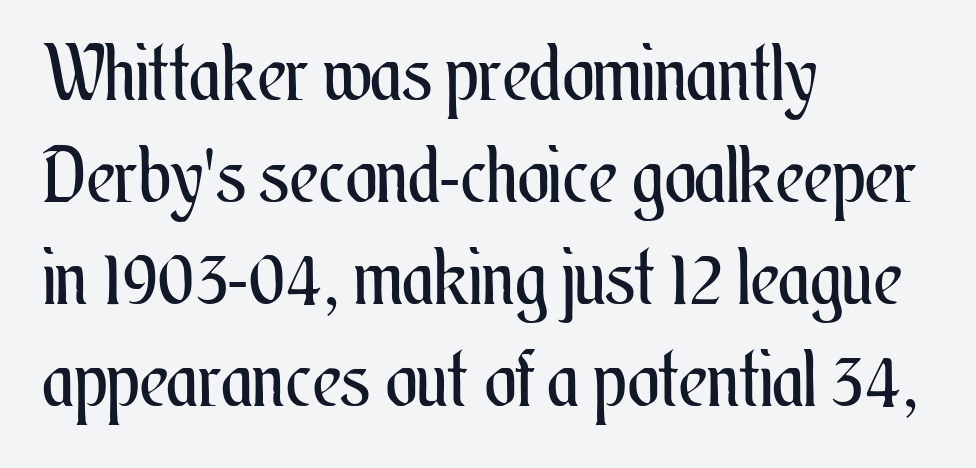
Each stroke keeps to a modest, everyday thickness or less. Normally led — the rows are evenly, conventionally spaced. Default kerning and tracking; the words read as compact shapes. The specimen reads as upright at a glance. Is this a fixed-width face? No — the glyphs have proportional, varying widths.
